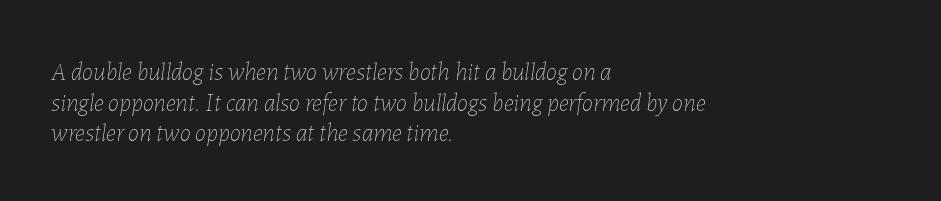
Tracking here is standard; glyphs follow each other at the usual distance. Each line starts at the same left margin while the right side varies. Italic? Definitely — the glyphs are oblique. The space beneath each line is pristine and unruled. Each stroke keeps to a modest, everyday thickness or less.
